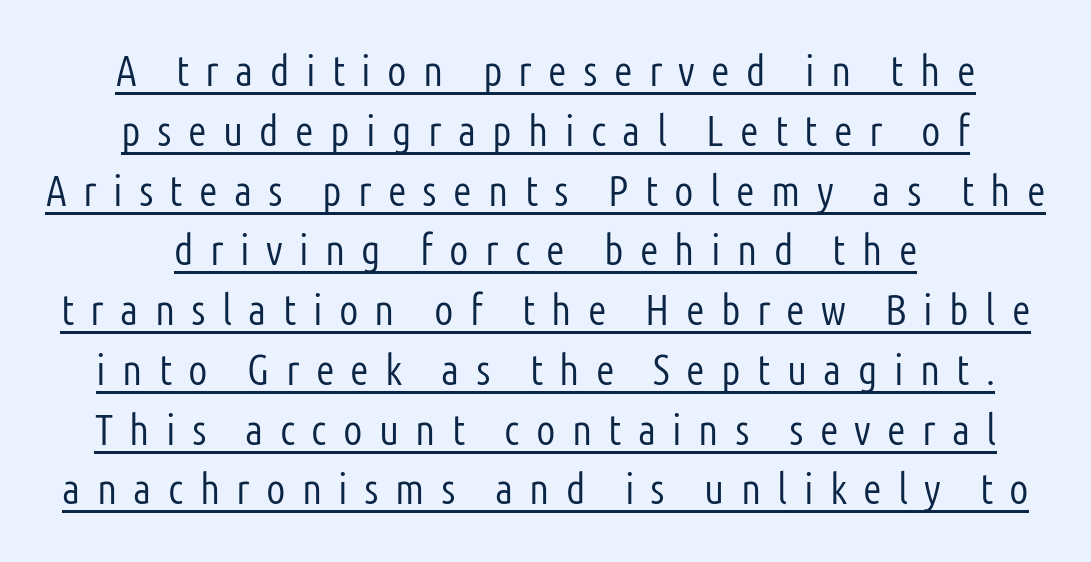
{"serif": "no", "italic": "no", "bold": "no", "weight": "light", "width": "condensed", "stroke_contrast": "low", "x_height": "medium", "monospaced": "no", "underline": "yes", "align": "center", "line_spacing": "normal", "line_spacing_ratio": 1.39, "letter_spacing": "wide", "letter_spacing_em": 0.38, "glyph_px": 43}
